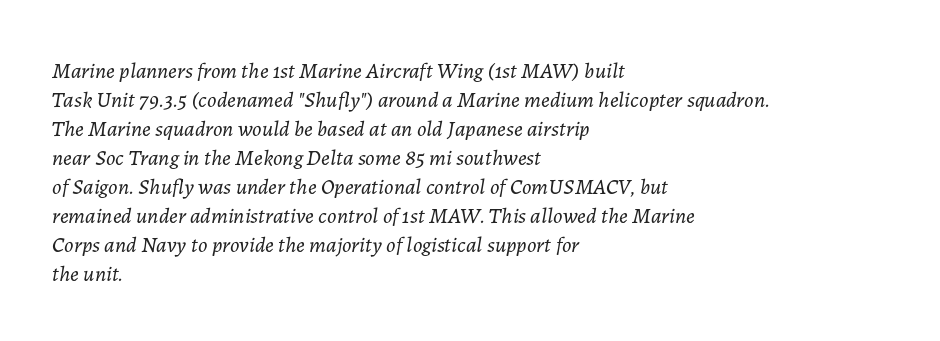
{"italic": "yes", "lean": "right", "slant_degrees": 7, "bold": "no", "underline": "no", "align": "left", "line_spacing": "normal", "line_spacing_ratio": 1.32, "letter_spacing": "normal", "letter_spacing_em": 0.0, "glyph_px": 22}
